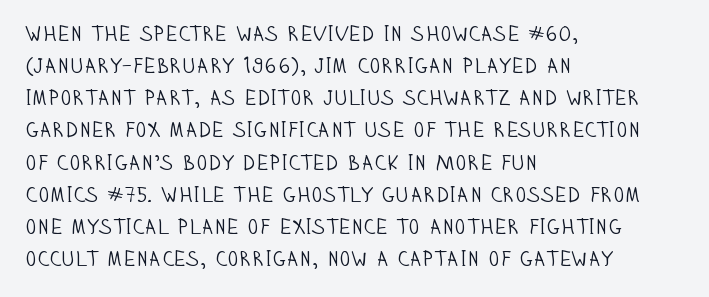
Q: Is the text bold? A: No.
Q: Is the text italic (slanted)? A: No, it is upright.
Q: Is the text underlined? A: No.
Q: How is the paragraph aligned? A: Left-aligned.
Q: Is the spacing between letters normal or unusually wide? A: Normal.
Q: Is the spacing between lines tight, normal or loose? A: Normal.
